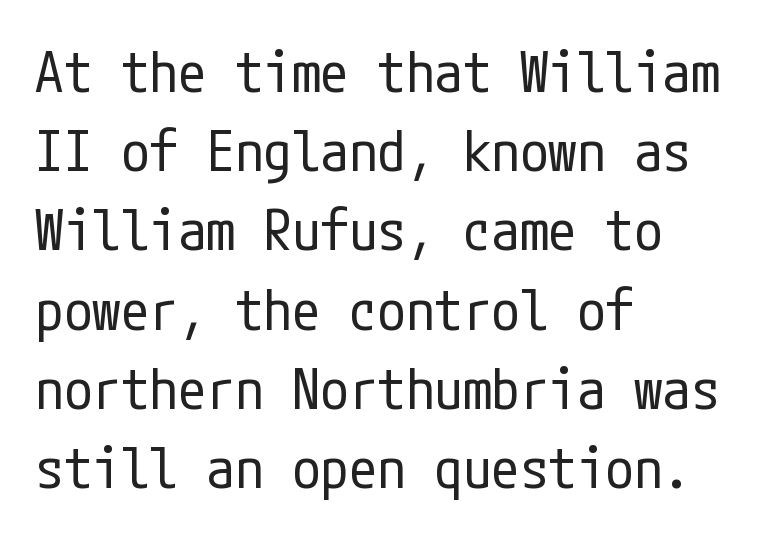
Q: Is the text bold? A: No.
Q: Is the text italic (slanted)? A: No, it is upright.
Q: Is the typeface a serif or a sans-serif typeface? A: Sans-serif.
Q: Is the text underlined? A: No.
Q: How is the paragraph aligned? A: Left-aligned.
Q: Is the spacing between letters normal or unusually wide? A: Normal.
Q: Is the spacing between lines tight, normal or loose? A: Normal.
Q: Width (condensed, normal, or wide)? A: Condensed.
Q: Stroke contrast? A: Low.
Q: x-height? A: Medium.
